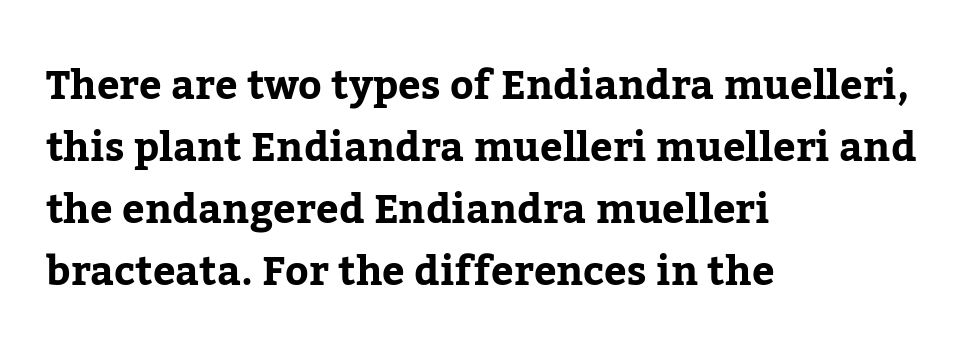
Q: Is the text italic (slanted)? A: No, it is upright.
Q: Is the typeface a serif or a sans-serif typeface? A: Serif.
Q: Is the text underlined? A: No.
Q: How is the paragraph aligned? A: Left-aligned.
Q: Is the spacing between letters normal or unusually wide? A: Normal.
Q: Is the spacing between lines tight, normal or loose? A: Normal.
Q: Width (condensed, normal, or wide)? A: Normal.
Q: Stroke contrast? A: Low.
Q: x-height? A: Medium.
Q: Monospaced? A: No.
